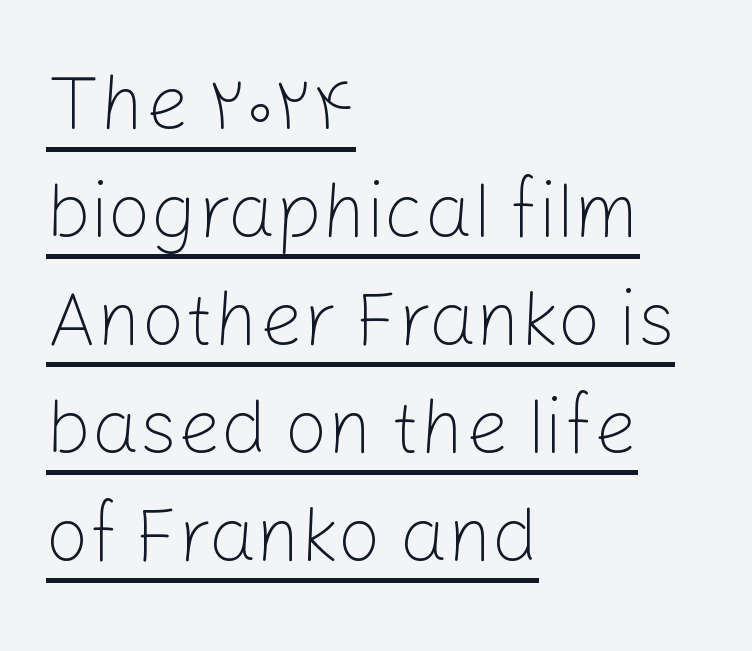
The image shows 76 px light sans-serif type, upright; set left-aligned, normal line spacing (1.42x), normal letter spacing, underlined; low stroke contrast and a medium x-height.
